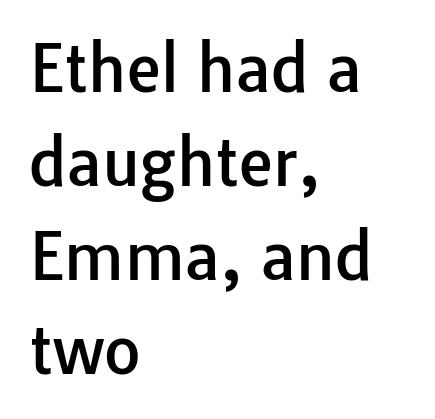
Horizontal alignment here is leftward, the default for most running prose. Examine the stroke ends and you'll find no serifs. Has an underline been added? It has not. The rendering uses natural spacing where letterforms have individual widths. Words appear dense and cohesive because spacing is normal. These lines sit exactly where default settings would place them.
